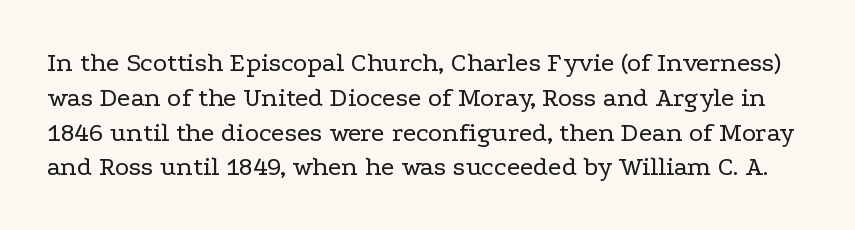
Q: Is the text bold? A: No.
Q: Is the text italic (slanted)? A: No, it is upright.
Q: Is the text underlined? A: No.
Q: Is the spacing between letters normal or unusually wide? A: Normal.
Q: Is the spacing between lines tight, normal or loose? A: Normal.
